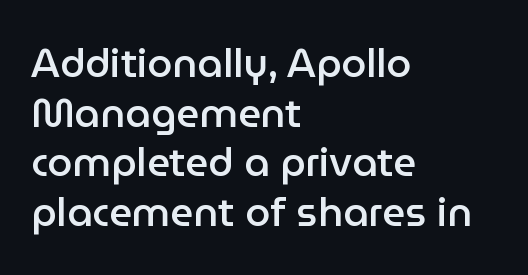
{"serif": "no", "italic": "no", "bold": "semi", "weight": "semibold", "width": "normal", "stroke_contrast": "low", "x_height": "medium", "monospaced": "no", "underline": "no", "align": "left", "line_spacing_ratio": 1.24, "letter_spacing": "normal", "letter_spacing_em": 0.0, "glyph_px": 40}
